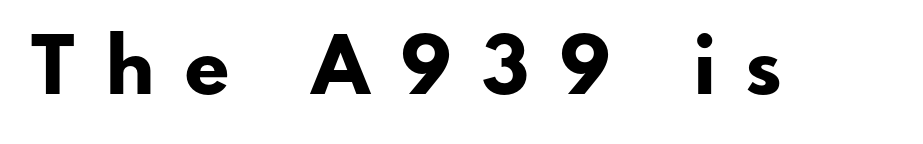
{"serif": "no", "italic": "no", "bold": "yes", "weight": "bold", "width": "normal", "stroke_contrast": "low", "x_height": "small", "monospaced": "no", "underline": "no", "letter_spacing": "wide", "letter_spacing_em": 0.39, "glyph_px": 80}
